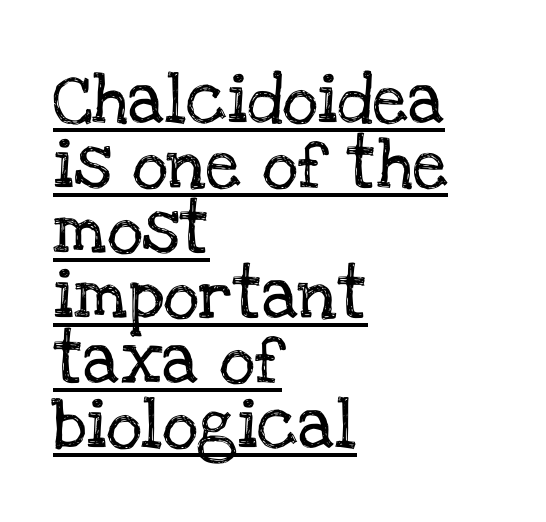
In designer terms, the underline attribute is active on this setting. Characters remain perfectly vertical along every line. Vertically, the passage feels balanced, rows spaced as you'd expect. Look at the tracking — it's just the regular setting, nothing added.
